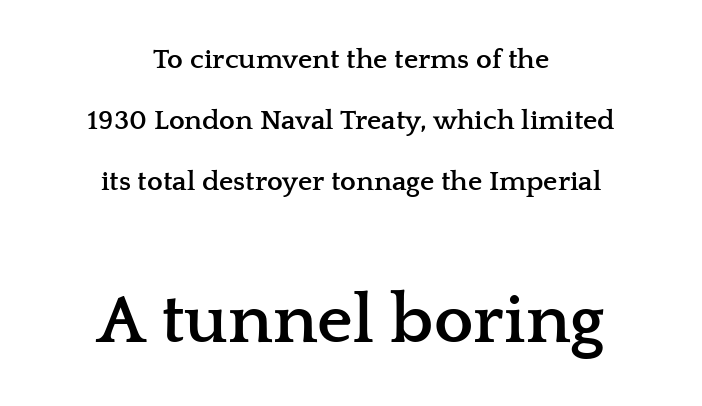
Rule under the text: the space is simply empty. Small tapered or slab feet sit at the stroke ends, so this counts as serif. The paragraph shown floats in the horizontal middle. The space between consecutive lines is lavish.
